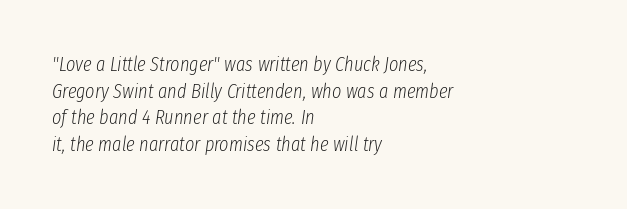
The paragraph has a hard left edge and a soft right edge. The rendering uses a moderate line-height, typical for paragraphs. The font's italic variant was chosen for this text. Standard letterfit; no display-style spreading of the glyphs. Weight: regular or lighter.
